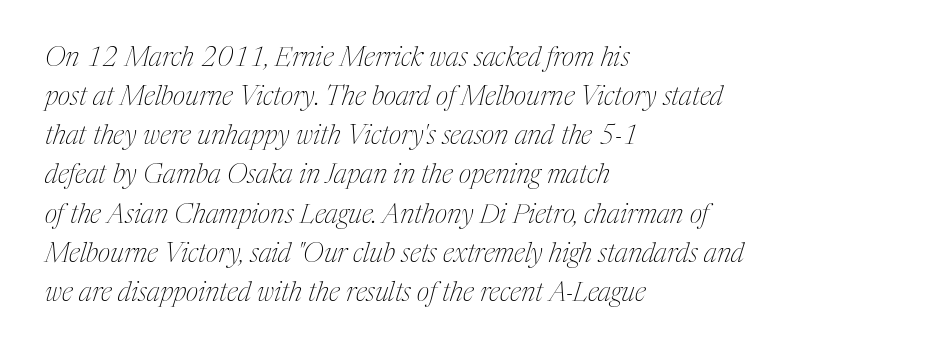
Line starts are locked; line ends wander. You can tell it's italic because the verticals aren't actually vertical. Students, note that the glyphs here touch the page at normal intervals. Baseline-to-baseline distance is the conventional proportion of letter height.
